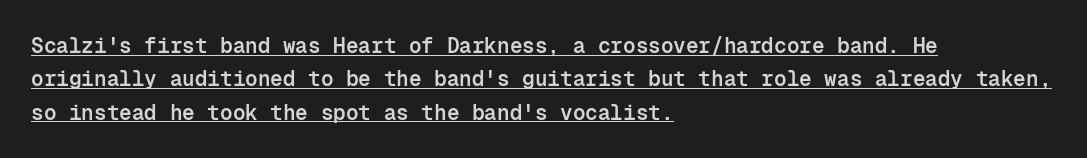
{"italic": "no", "bold": "semi", "underline": "yes", "align": "left", "line_spacing": "normal", "line_spacing_ratio": 1.59, "letter_spacing": "normal", "letter_spacing_em": 0.0, "glyph_px": 21}
